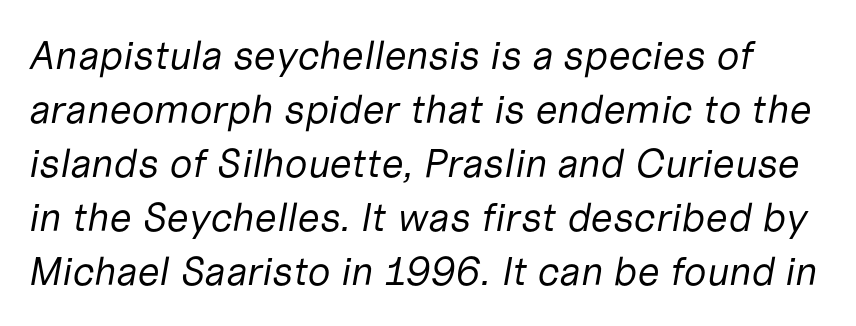
Q: Is the text bold? A: No.
Q: Is the text italic (slanted)? A: Yes, it leans right by about 10 degrees.
Q: Is the text underlined? A: No.
Q: Is the spacing between letters normal or unusually wide? A: Normal.
Q: Is the spacing between lines tight, normal or loose? A: Normal.
Q: Width (condensed, normal, or wide)? A: Normal.
Q: Stroke contrast? A: Low.
Q: x-height? A: Medium.
Q: Monospaced? A: No.
